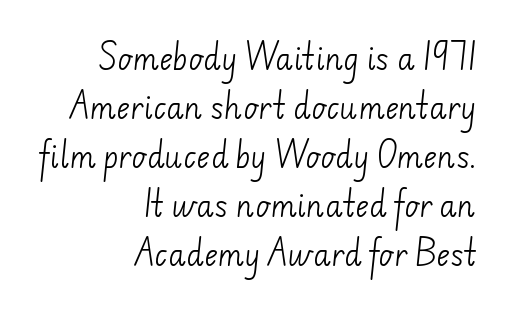
Looks like regular typesetting: each glyph gets only the width it needs. Heaviness? Minimal to ordinary, like unemphasized prose. Line ends are locked; line starts wander. The face used here is rendered with its standard letterfit.
